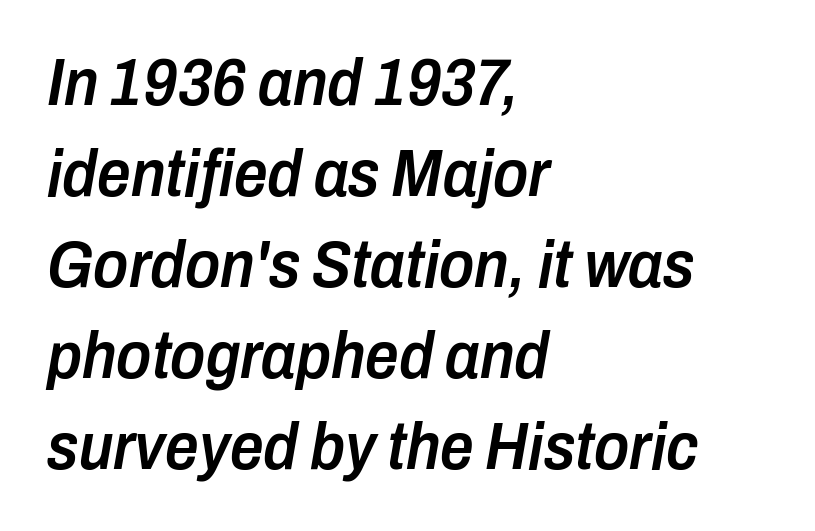
The image shows 66 px semibold, condensed type, italic (leaning right); set left-aligned, normal line spacing (1.38x), normal letter spacing, not underlined; low stroke contrast and a medium x-height.
